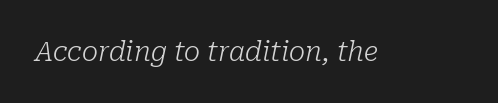
Compared with a typical body face, this is equally light or lighter still. The words here are not underlined. Each word holds together tightly as a unit, with standard inter-letter gaps. The rendering applies a slant to the glyphs.
